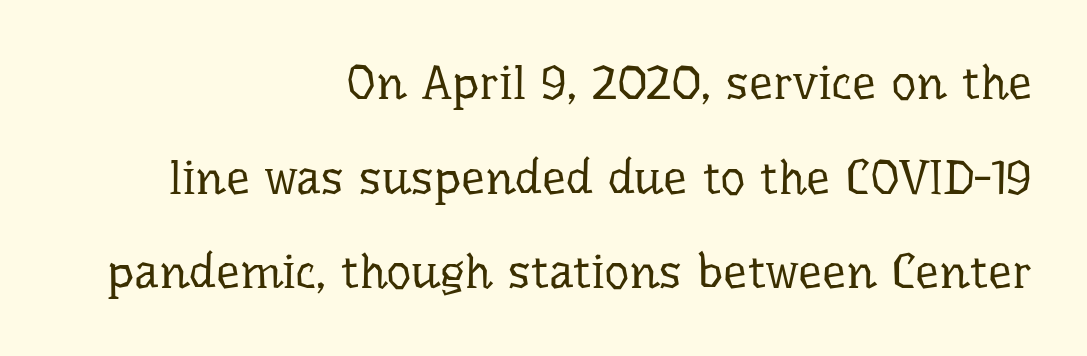
Line spacing here is loose. The gap between lines stays unmarked. The passage is arranged like a letterhead date or caption credit — flush right. Compared with a typical body face, this is equally light or lighter still.
